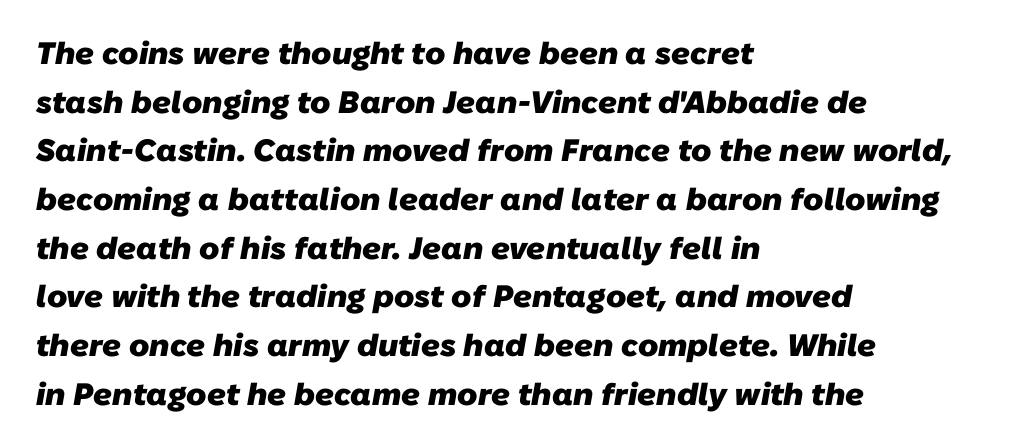
Q: Is the text bold? A: Yes.
Q: Is the typeface a serif or a sans-serif typeface? A: Sans-serif.
Q: Is the text underlined? A: No.
Q: How is the paragraph aligned? A: Left-aligned.
Q: Is the spacing between letters normal or unusually wide? A: Normal.
Q: Is the spacing between lines tight, normal or loose? A: Normal.
Q: Width (condensed, normal, or wide)? A: Normal.
Q: Stroke contrast? A: Low.
Q: x-height? A: Medium.
Q: Monospaced? A: No.
